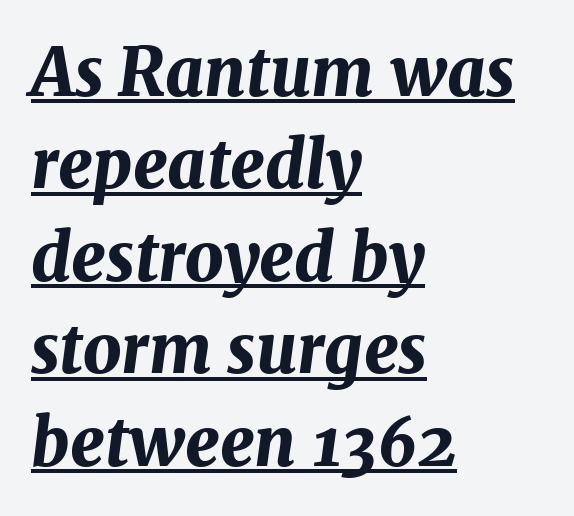
The image shows 66 px bold type, italic (leaning right); set left-aligned, normal line spacing (1.4x), normal letter spacing, underlined; medium stroke contrast and a medium x-height.
